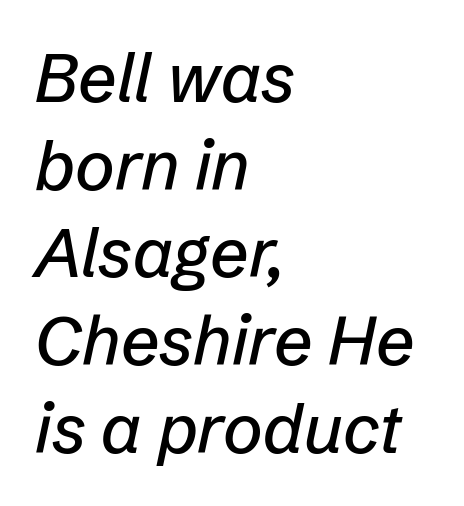
The image shows 68 px text type, italic (leaning right); set left-aligned, normal line spacing (1.29x), normal letter spacing, not underlined; low stroke contrast and a medium x-height.
